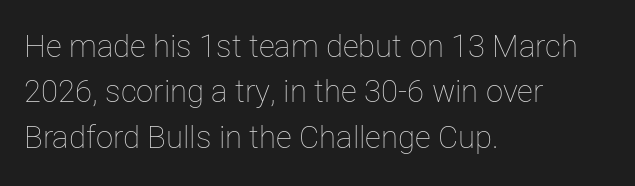
{"italic": "no", "bold": "no", "weight": "thin", "width": "normal", "stroke_contrast": "low", "x_height": "medium", "monospaced": "no", "underline": "no", "align": "left", "line_spacing": "normal", "line_spacing_ratio": 1.46, "letter_spacing": "normal", "letter_spacing_em": 0.0, "glyph_px": 31}
